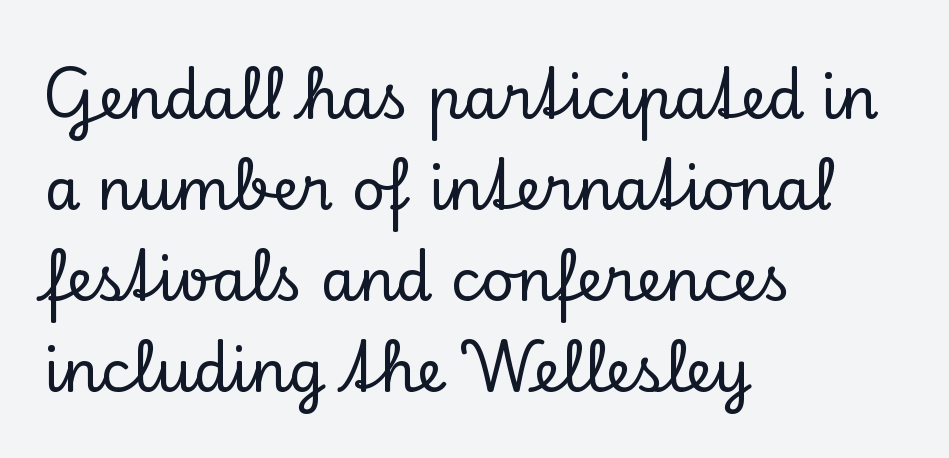
{"italic": "no", "width": "normal", "stroke_contrast": "low", "x_height": "small", "monospaced": "no", "underline": "no", "align": "left", "line_spacing": "normal", "line_spacing_ratio": 1.57, "letter_spacing": "normal", "letter_spacing_em": 0.0, "glyph_px": 58}
